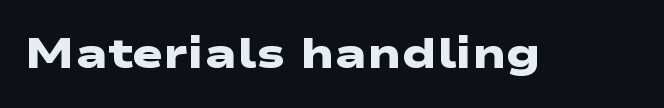
Q: Is the text bold? A: Yes.
Q: Is the typeface a serif or a sans-serif typeface? A: Sans-serif.
Q: Is the text underlined? A: No.
Q: Is the spacing between letters normal or unusually wide? A: Normal.
Q: Width (condensed, normal, or wide)? A: Wide.
Q: Stroke contrast? A: Low.
Q: x-height? A: Medium.
Q: Monospaced? A: No.
